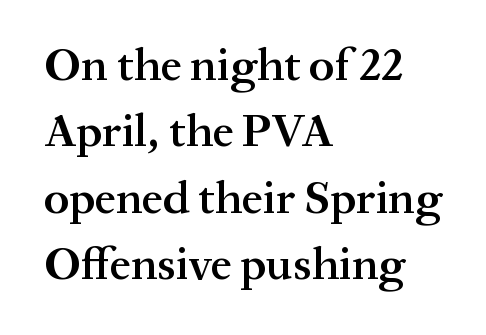
The characters look somewhat weighty, a semibold short of true bold. Descenders hang freely into open space. Which margin do the lines hug? The left one — the right edge is uneven. Compared with typical paragraphs, the rows here are spaced about the same. Spacing between characters is what you'd get straight out of the box.
